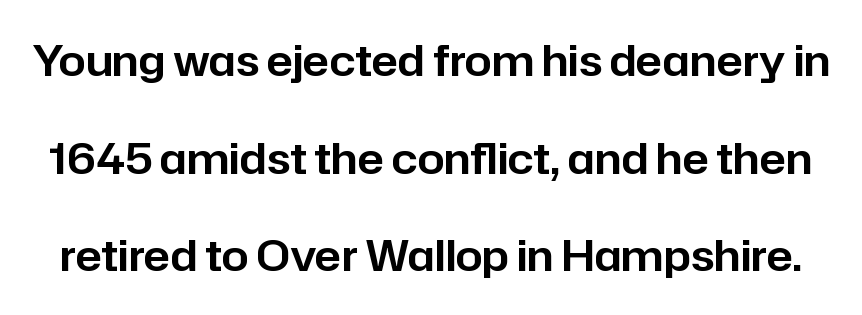
The image shows 43 px sans-serif type, upright; set loose line spacing (2.27x), normal letter spacing, not underlined; low stroke contrast and a medium x-height.
